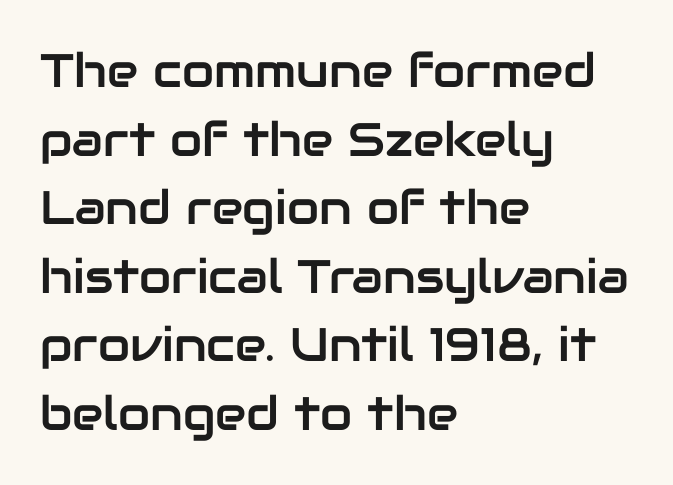
The image shows 47 px sans-serif type, upright; set left-aligned, normal line spacing (1.46x), normal letter spacing, not underlined; low stroke contrast and a medium x-height.
